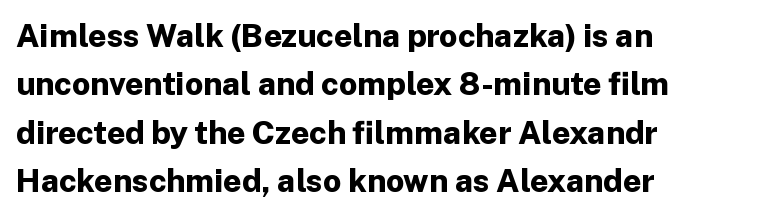
This sample keeps an unexceptional amount of space between lines. Nobody drew a line under any word here. The face used here is rendered with its standard letterfit. The font family rendered here belongs to the sans-serif group.
